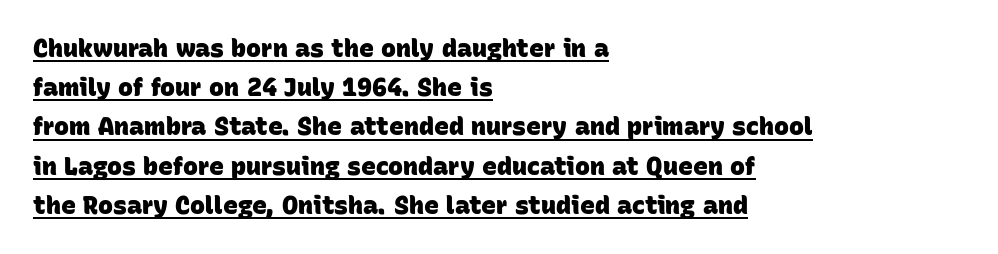
The line-height multiplier appears to be the usual default. Every letter is thick-stroked: bold, no question. These lines are set flush left with a ragged right edge. Each line of the rendering has a horizontal stroke beneath the glyphs.
